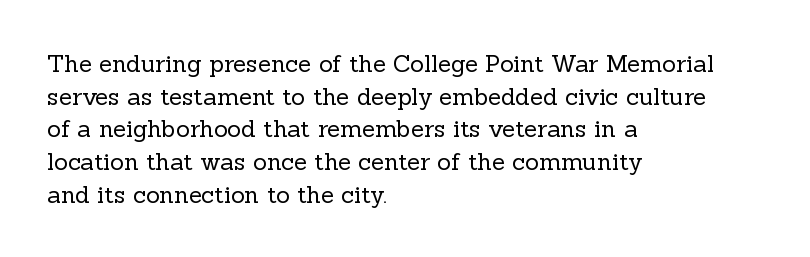
Plain, unruled lines of type. Ordinary non-slanted type is in use. Does extra space separate the letters? No, they use regular spacing. This is not heavy type; no bold has been used. These lines sit exactly where default settings would place them. Reading down the block, your eye returns to a fixed left position each line.
